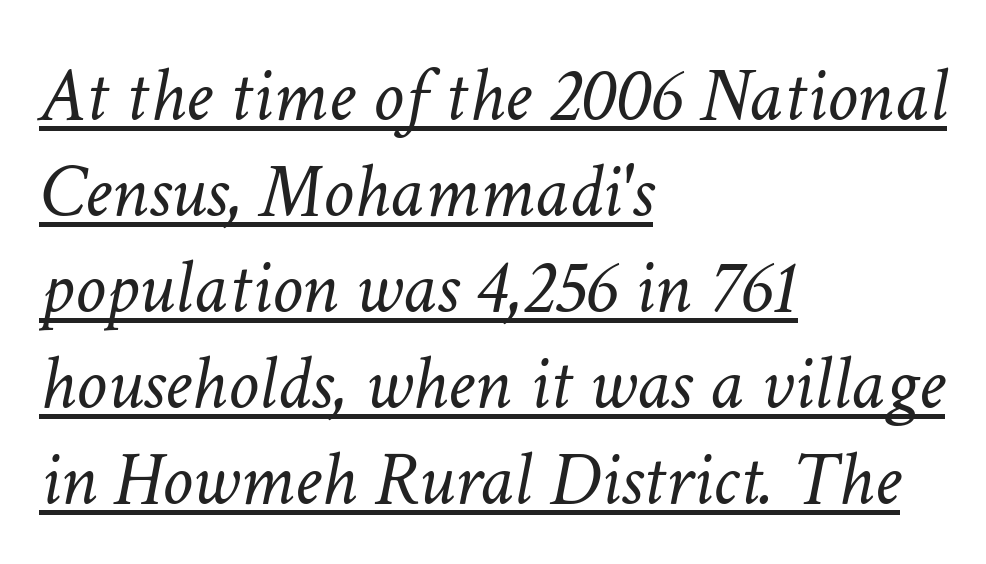
Q: Is the text bold? A: No.
Q: Is the text italic (slanted)? A: Yes, it leans right by about 11 degrees.
Q: Is the text underlined? A: Yes.
Q: How is the paragraph aligned? A: Left-aligned.
Q: Is the spacing between letters normal or unusually wide? A: Normal.
Q: Width (condensed, normal, or wide)? A: Normal.
Q: Stroke contrast? A: Low.
Q: x-height? A: Medium.
Q: Monospaced? A: No.
